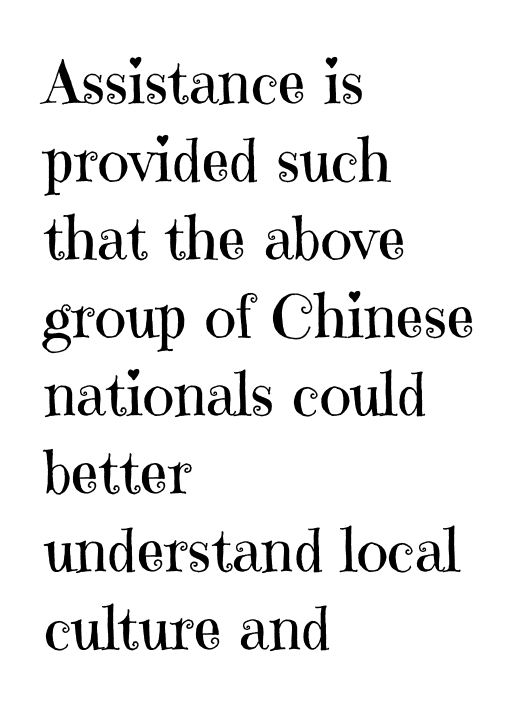
Is the letter spacing exaggerated? No — it looks like the ordinary default. This sample is left-justified, so line endings fall wherever the words run out. Plain, unruled lines of type. Think of a printed novel: that variable character pitch is what you see here. The typography opts for an upright posture over an oblique one. The rendering uses a moderate line-height, typical for paragraphs.
